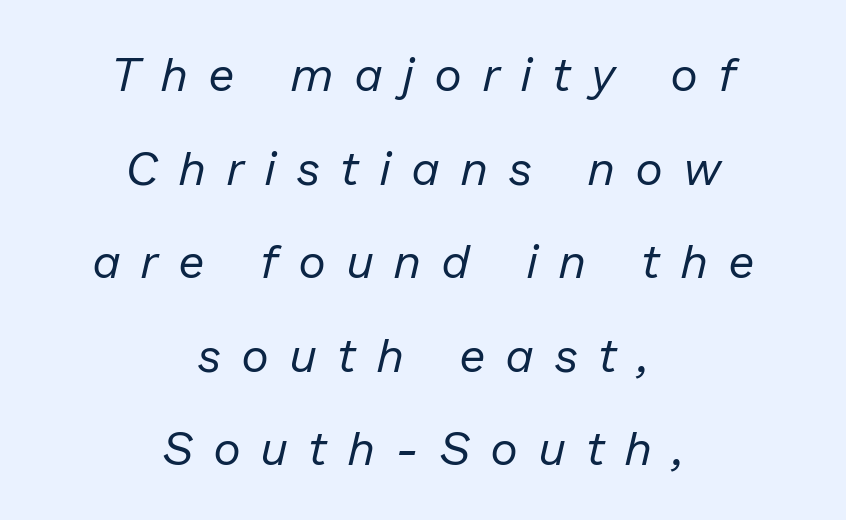
The image shows 47 px regular-weight type, italic (leaning right); set centered, loose line spacing (1.99x), unusually wide letter spacing (+0.46 em), not underlined; low stroke contrast and a medium x-height.
